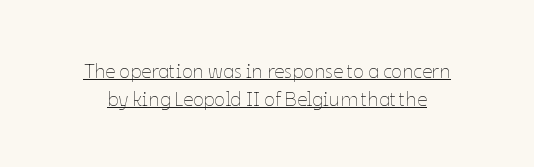
Each line of the rendering has a horizontal stroke beneath the glyphs. Reading down the column, the eye jumps a familiar distance to each next line. No chunkiness to these letters — they're not bold. Characters remain perfectly vertical along every line.
